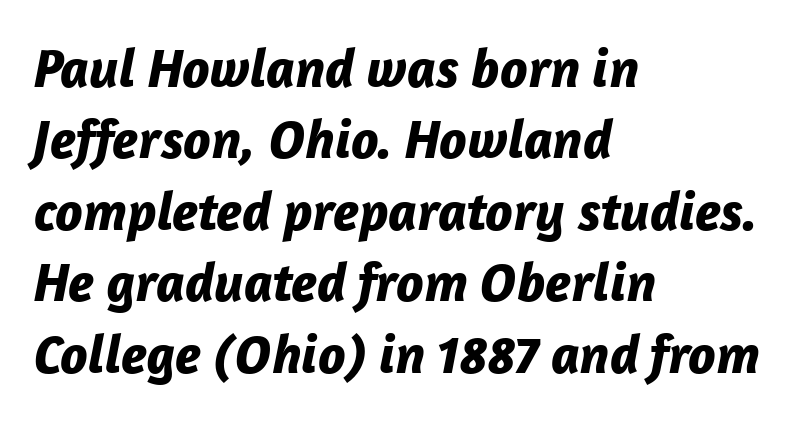
Q: Is the text bold? A: Yes.
Q: Is the text italic (slanted)? A: Yes, it leans right by about 12 degrees.
Q: Is the text underlined? A: No.
Q: How is the paragraph aligned? A: Left-aligned.
Q: Is the spacing between letters normal or unusually wide? A: Normal.
Q: Is the spacing between lines tight, normal or loose? A: Normal.
Q: Width (condensed, normal, or wide)? A: Normal.
Q: Stroke contrast? A: Low.
Q: x-height? A: Medium.
Q: Monospaced? A: No.
